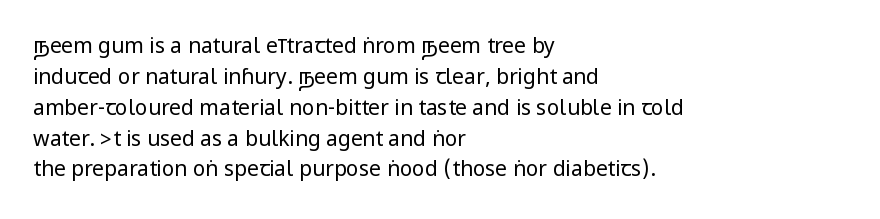
If you drew a line through each stem, it would be perfectly vertical. Leftover space on each line is placed entirely after the last word. The vertical gap from one line to the next is medium. The specimen omits any rule beneath the text block's lines.
